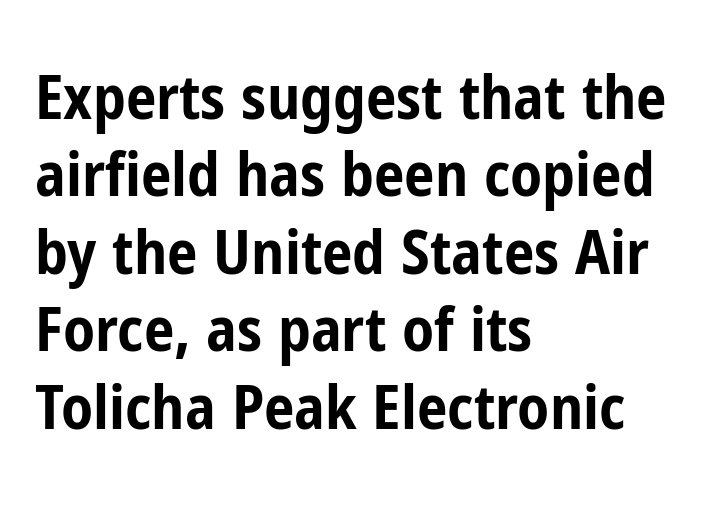
Each word holds together tightly as a unit, with standard inter-letter gaps. The area under the type is left untouched. Students, this is bold: see how much ink each stroke carries. Line spacing here is normal.
